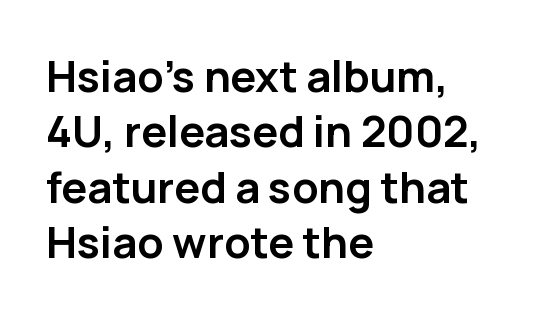
{"serif": "no", "italic": "no", "bold": "yes", "weight": "semibold", "width": "normal", "stroke_contrast": "low", "x_height": "medium", "monospaced": "no", "underline": "no", "align": "left", "line_spacing": "normal", "line_spacing_ratio": 1.29, "letter_spacing": "normal", "letter_spacing_em": 0.0, "glyph_px": 43}
